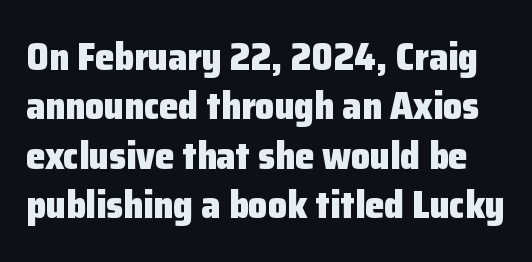
Q: Is the text bold? A: Yes.
Q: Is the text italic (slanted)? A: No, it is upright.
Q: Is the typeface a serif or a sans-serif typeface? A: Sans-serif.
Q: Is the text underlined? A: No.
Q: Is the spacing between letters normal or unusually wide? A: Normal.
Q: Is the spacing between lines tight, normal or loose? A: Normal.
Q: Width (condensed, normal, or wide)? A: Normal.
Q: Stroke contrast? A: Low.
Q: x-height? A: Medium.
Q: Monospaced? A: No.
